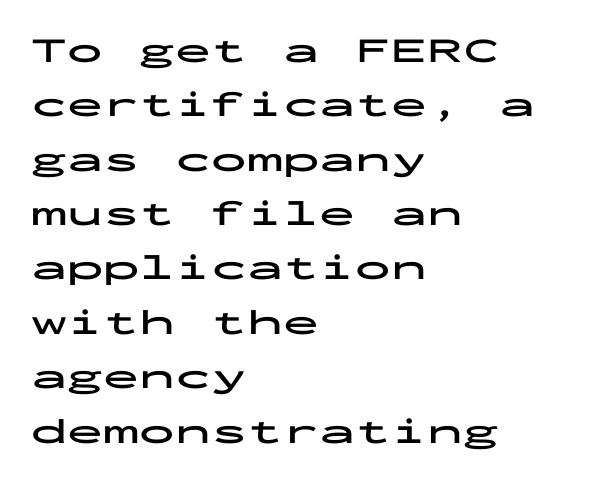
Q: Is the text bold? A: Yes.
Q: Is the text italic (slanted)? A: No, it is upright.
Q: Is the typeface a serif or a sans-serif typeface? A: Sans-serif.
Q: Is the text underlined? A: No.
Q: How is the paragraph aligned? A: Left-aligned.
Q: Is the spacing between letters normal or unusually wide? A: Normal.
Q: Is the spacing between lines tight, normal or loose? A: Normal.
Q: Width (condensed, normal, or wide)? A: Wide.
Q: Stroke contrast? A: Low.
Q: x-height? A: Medium.
Q: Monospaced? A: Yes.
